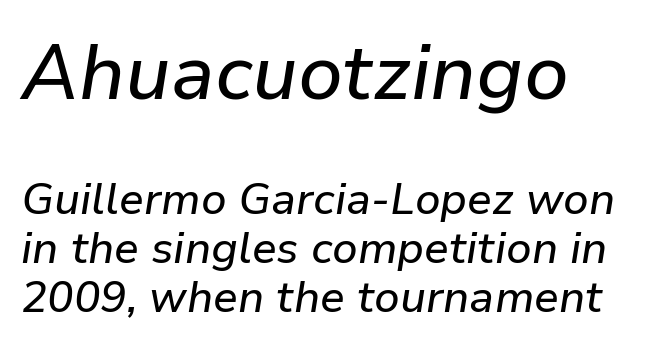
The image shows 77 px text type, italic (leaning right); set tight line spacing (1.12x), normal letter spacing, not underlined; the first (top) block is 1.75x larger; low stroke contrast and a medium x-height.
